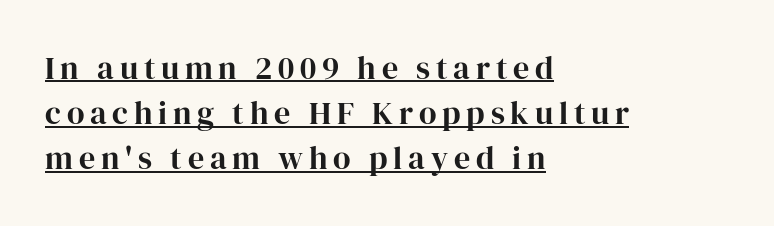
The image shows 32 px bold serif type, upright; set left-aligned, normal line spacing (1.41x), underlined; high stroke contrast and a medium x-height.
